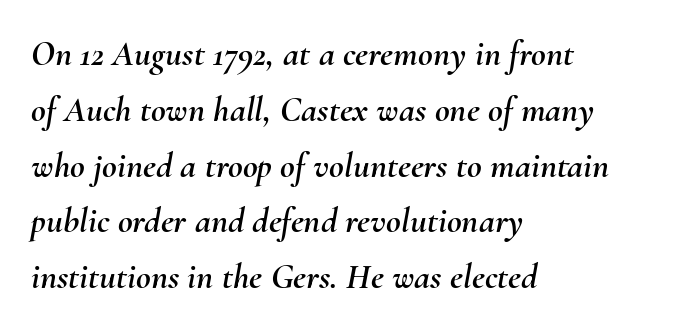
These lines are rendered in a variable-pitch font. Lines of text with bare space underneath. A typesetter would call this leading conventional body-copy spacing. The line texture is even and compact thanks to regular tracking.
